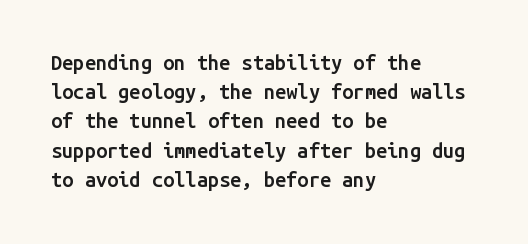
The image shows 20 px text type, upright; set left-aligned, normal line spacing (1.46x), normal letter spacing, not underlined.
